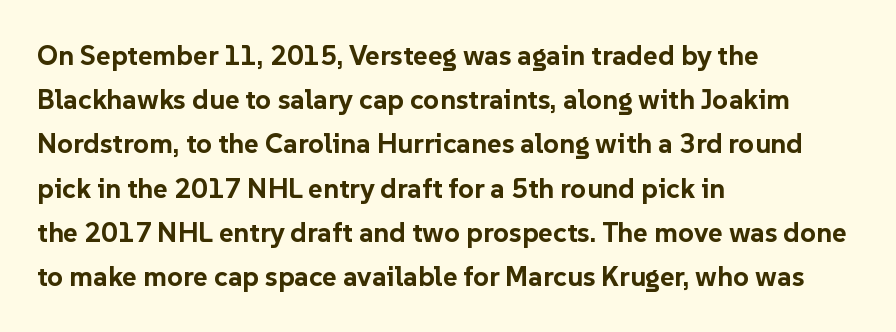
Q: Is the text bold? A: Yes.
Q: Is the text italic (slanted)? A: No, it is upright.
Q: Is the typeface a serif or a sans-serif typeface? A: Sans-serif.
Q: Is the text underlined? A: No.
Q: How is the paragraph aligned? A: Left-aligned.
Q: Is the spacing between letters normal or unusually wide? A: Normal.
Q: Is the spacing between lines tight, normal or loose? A: Normal.
Q: Width (condensed, normal, or wide)? A: Normal.
Q: Stroke contrast? A: Low.
Q: x-height? A: Medium.
Q: Monospaced? A: No.
